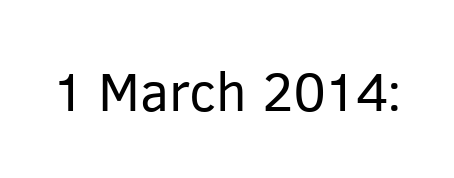
I'd call this a sans setting — the letters go barefoot. You could not count columns in this text — the font is proportionally spaced. No italicization has been applied; the sample stays upright. Is the stroke heavy? The answer is a plain regular-or-lighter.
